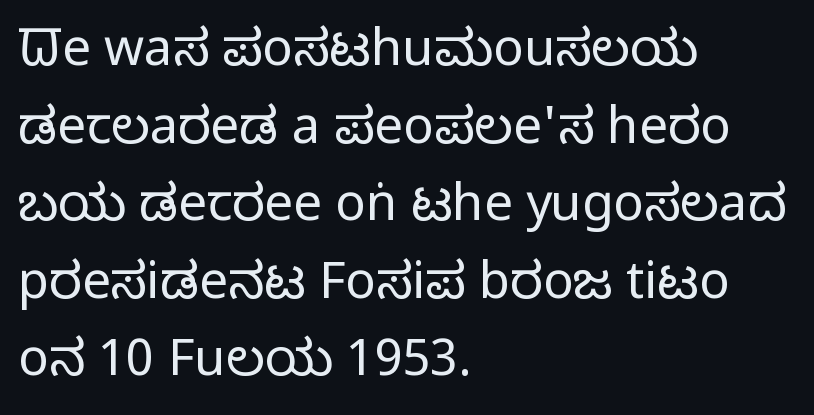
{"serif": "no", "italic": "no", "bold": "no", "weight": "regular", "width": "condensed", "stroke_contrast": "low", "x_height": "large", "monospaced": "no", "underline": "no", "align": "left", "line_spacing": "normal", "line_spacing_ratio": 1.52, "letter_spacing": "normal", "letter_spacing_em": 0.0, "glyph_px": 51}
